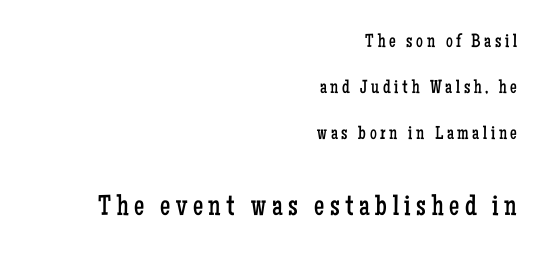
{"serif": "yes", "italic": "no", "bold": "no", "weight": "regular", "width": "condensed", "stroke_contrast": "low", "x_height": "medium", "monospaced": "no", "underline": "no", "align": "right", "line_spacing": "loose", "line_spacing_ratio": 2.41, "larger_block": "second", "size_ratio": 1.53, "glyph_px": 29}
